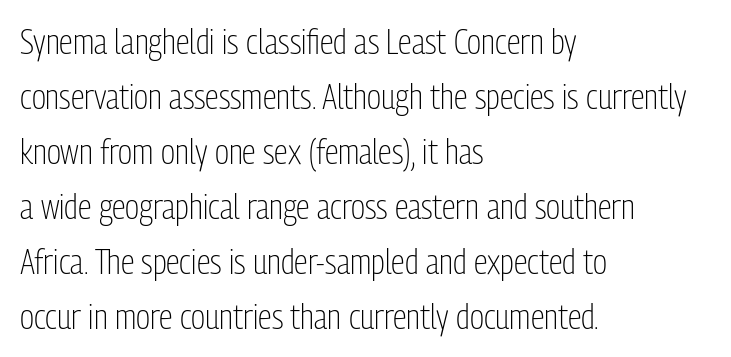
Look at the tracking — it's just the regular setting, nothing added. Short and long lines alike share a common starting point at left. Is the stroke heavy? The answer is a plain regular-or-lighter. Here the designer chose a conventional face with non-uniform glyph widths.
